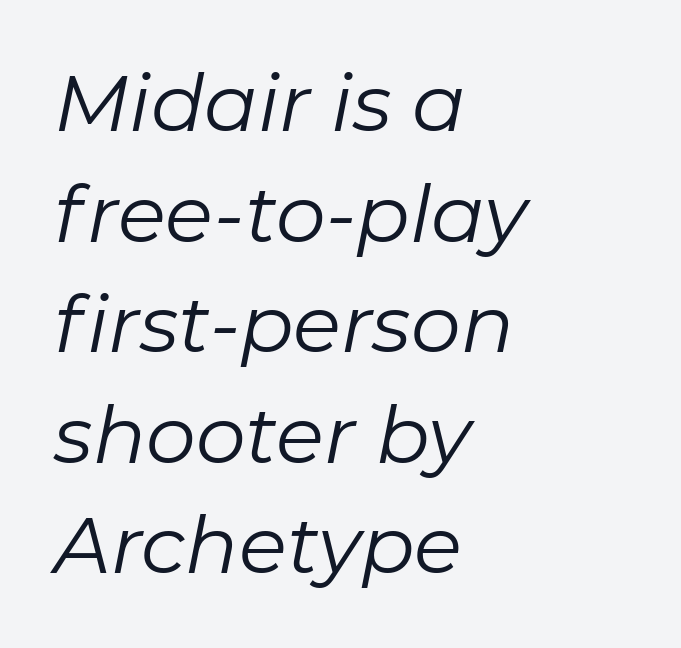
How are the letters spaced? Ordinarily, with no added tracking. Any mark beneath the type? The region is blank. This sample keeps an unexceptional amount of space between lines. The passage is arranged the way most books set body copy — flush left.
